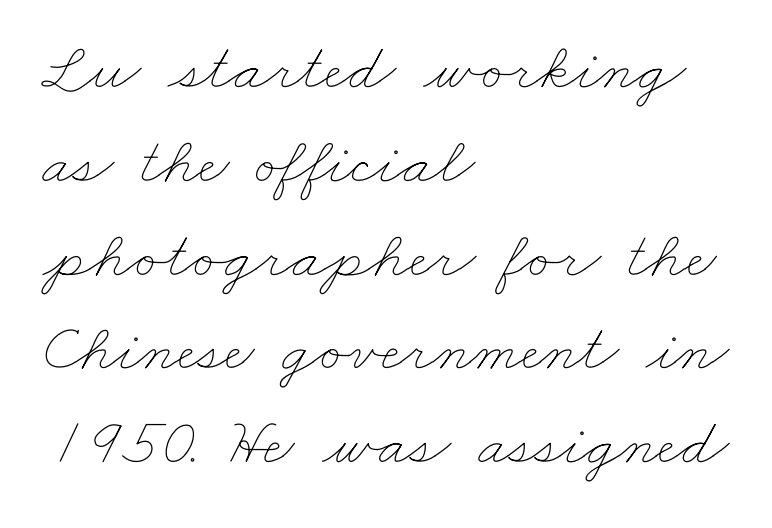
These lines are rendered in a variable-pitch font. The words here are not underlined. The vertical gap from one line to the next is medium. Default kerning and tracking; the words read as compact shapes. The face looks like a standard text weight, possibly lighter.
